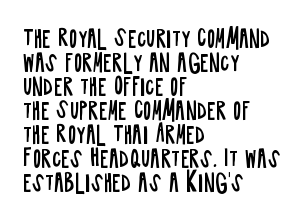
{"italic": "no", "bold": "no", "underline": "no", "align": "left", "line_spacing": "tight", "line_spacing_ratio": 1.04, "letter_spacing": "normal", "letter_spacing_em": 0.0, "glyph_px": 23}
